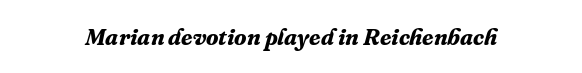
{"italic": "yes", "lean": "right", "slant_degrees": 16, "bold": "yes", "underline": "no", "letter_spacing": "normal", "letter_spacing_em": 0.0, "glyph_px": 23}
